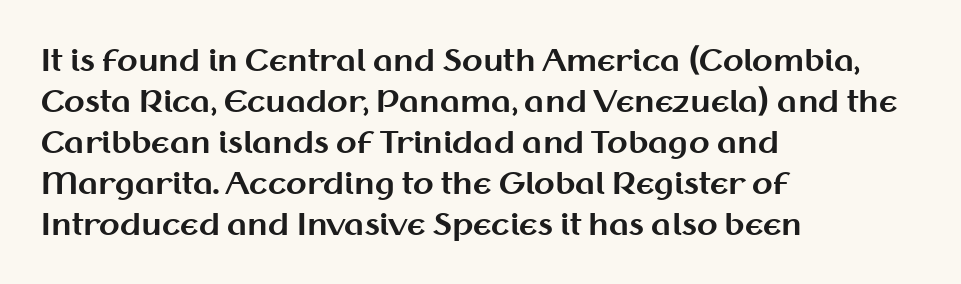
Q: Is the text bold? A: Yes.
Q: Is the text italic (slanted)? A: No, it is upright.
Q: Is the typeface a serif or a sans-serif typeface? A: Sans-serif.
Q: Is the text underlined? A: No.
Q: How is the paragraph aligned? A: Left-aligned.
Q: Is the spacing between letters normal or unusually wide? A: Normal.
Q: Is the spacing between lines tight, normal or loose? A: Normal.
Q: Width (condensed, normal, or wide)? A: Normal.
Q: Stroke contrast? A: Medium.
Q: x-height? A: Medium.
Q: Monospaced? A: No.
